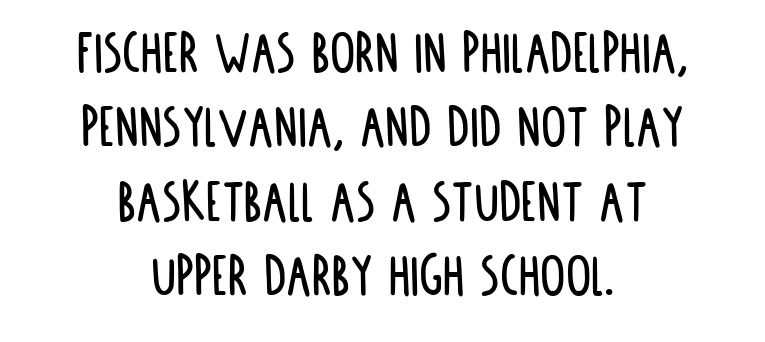
Q: Is the text italic (slanted)? A: No, it is upright.
Q: Is the typeface a serif or a sans-serif typeface? A: Sans-serif.
Q: Is the text underlined? A: No.
Q: How is the paragraph aligned? A: Centered.
Q: Is the spacing between letters normal or unusually wide? A: Normal.
Q: Width (condensed, normal, or wide)? A: Condensed.
Q: Stroke contrast? A: Low.
Q: x-height? A: Large.
Q: Monospaced? A: No.
